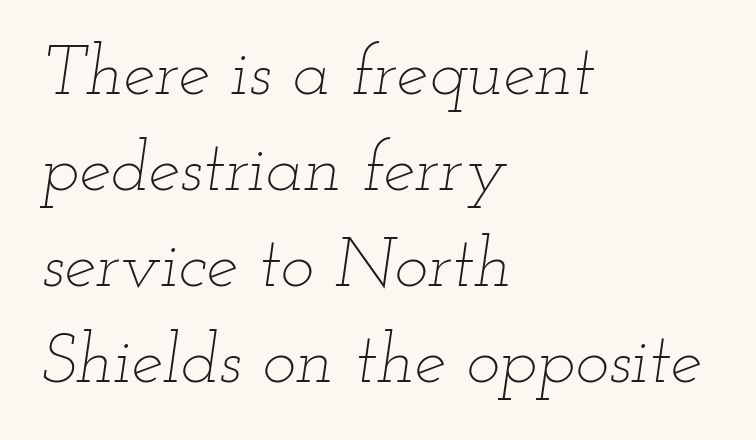
Q: Is the text bold? A: No.
Q: Is the text italic (slanted)? A: Yes, it leans right by about 12 degrees.
Q: Is the text underlined? A: No.
Q: How is the paragraph aligned? A: Left-aligned.
Q: Is the spacing between letters normal or unusually wide? A: Normal.
Q: Is the spacing between lines tight, normal or loose? A: Normal.
Q: Width (condensed, normal, or wide)? A: Wide.
Q: Stroke contrast? A: Low.
Q: x-height? A: Small.
Q: Monospaced? A: No.
